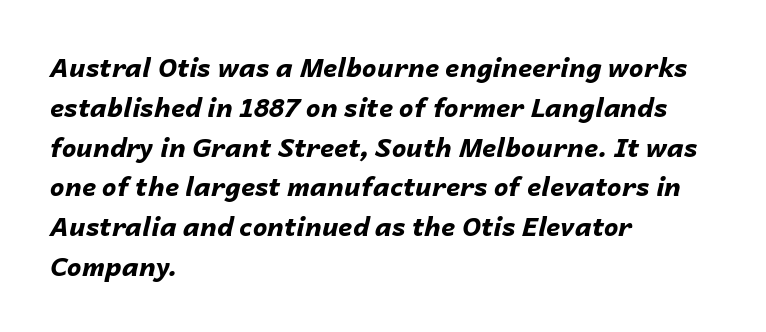
The image shows 26 px bold type, italic (leaning right); set left-aligned, normal line spacing (1.53x), normal letter spacing, not underlined.
